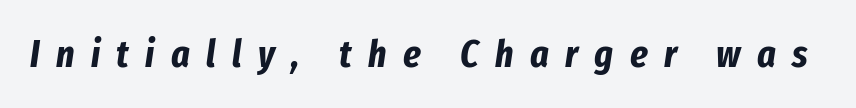
The image shows 39 px bold, condensed type, italic (leaning right); set unusually wide letter spacing (+0.42 em), not underlined; low stroke contrast and a medium x-height.
